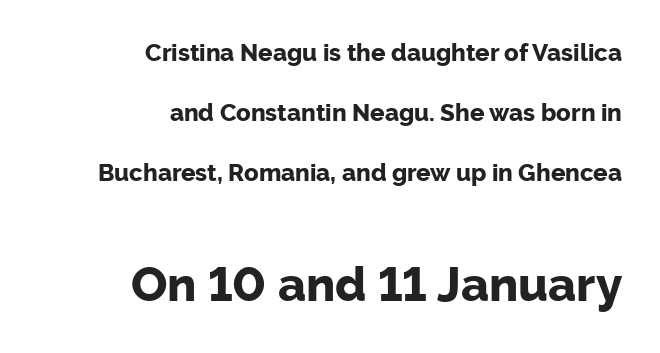
Q: Is the text bold? A: Yes.
Q: Is the text italic (slanted)? A: No, it is upright.
Q: Is the typeface a serif or a sans-serif typeface? A: Sans-serif.
Q: Is the text underlined? A: No.
Q: How is the paragraph aligned? A: Right-aligned.
Q: Is the spacing between letters normal or unusually wide? A: Normal.
Q: Is the spacing between lines tight, normal or loose? A: Loose.
Q: Which block of text is set in a larger size, the first (top) or the second (bottom)? A: The second (bottom) one.
Q: Width (condensed, normal, or wide)? A: Normal.
Q: Stroke contrast? A: Low.
Q: x-height? A: Medium.
Q: Monospaced? A: No.
